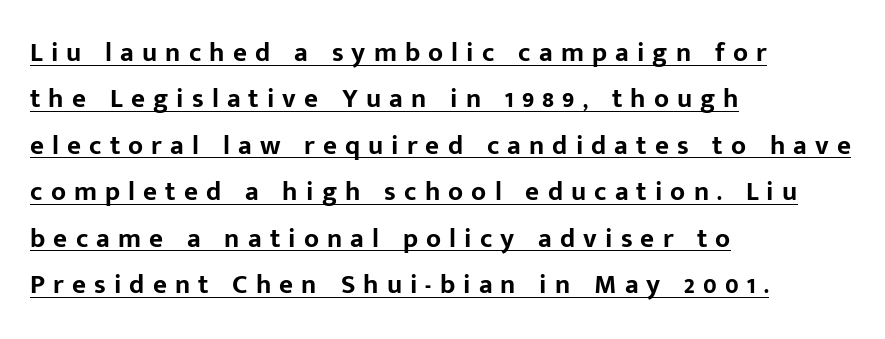
The image shows 27 px bold type, upright; set left-aligned, line spacing 1.72x, unusually wide letter spacing (+0.3 em), underlined.
